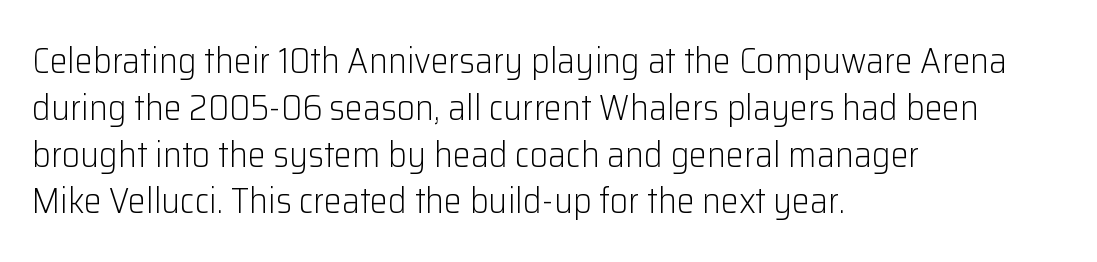
The line-height multiplier appears to be the usual default. The axis of the letterforms is exactly vertical. Honestly, there is no underline to notice here at all. The face used here is rendered with its standard letterfit.
